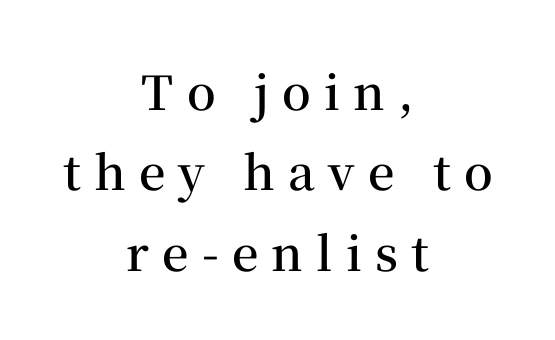
{"serif": "yes", "italic": "no", "bold": "semi", "weight": "semibold", "width": "normal", "stroke_contrast": "medium", "x_height": "medium", "monospaced": "no", "underline": "no", "align": "center", "line_spacing_ratio": 1.71, "letter_spacing": "wide", "letter_spacing_em": 0.28, "glyph_px": 47}
